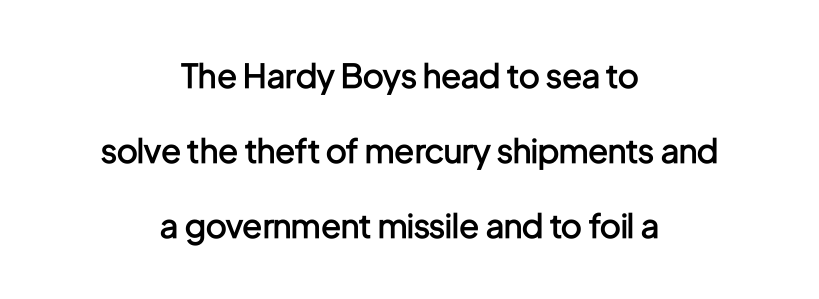
Rule under the text: the space is simply empty. Inter-character spacing is left at the font's built-in metrics. A typesetter would call this leading open, well beyond the default. The sample has been set in demibold, a notch under bold. A typesetter would call this proportional, since set widths differ per character. If you drew a line through each stem, it would be perfectly vertical.
